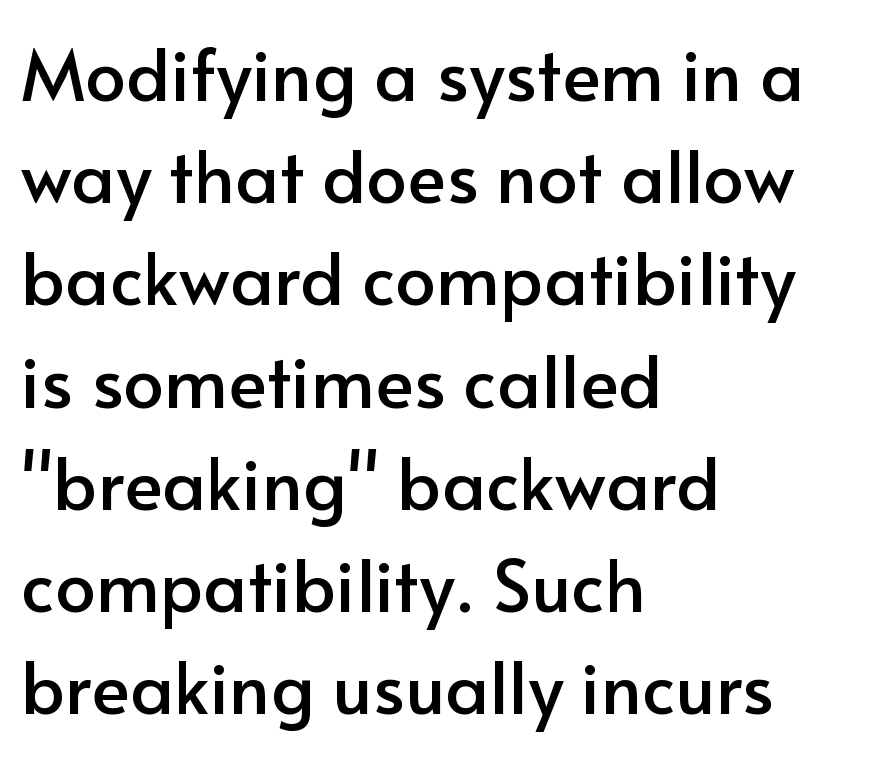
Q: Is the text italic (slanted)? A: No, it is upright.
Q: Is the typeface a serif or a sans-serif typeface? A: Sans-serif.
Q: Is the text underlined? A: No.
Q: How is the paragraph aligned? A: Left-aligned.
Q: Is the spacing between letters normal or unusually wide? A: Normal.
Q: Is the spacing between lines tight, normal or loose? A: Normal.
Q: Width (condensed, normal, or wide)? A: Normal.
Q: Stroke contrast? A: Low.
Q: x-height? A: Small.
Q: Monospaced? A: No.
